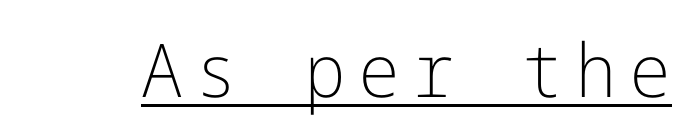
The rendering shows plain stroke endings on the letterforms — a sans-serif design. The sample's only ornament is a line tracing under the words. The characters are drawn with everyday or finer stroke widths. Nope, not italic — everything's standing straight.
